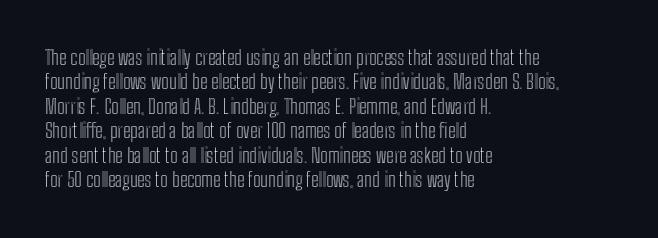
The image shows 20 px text type, upright; set left-aligned, line spacing 1.22x, normal letter spacing, not underlined.
